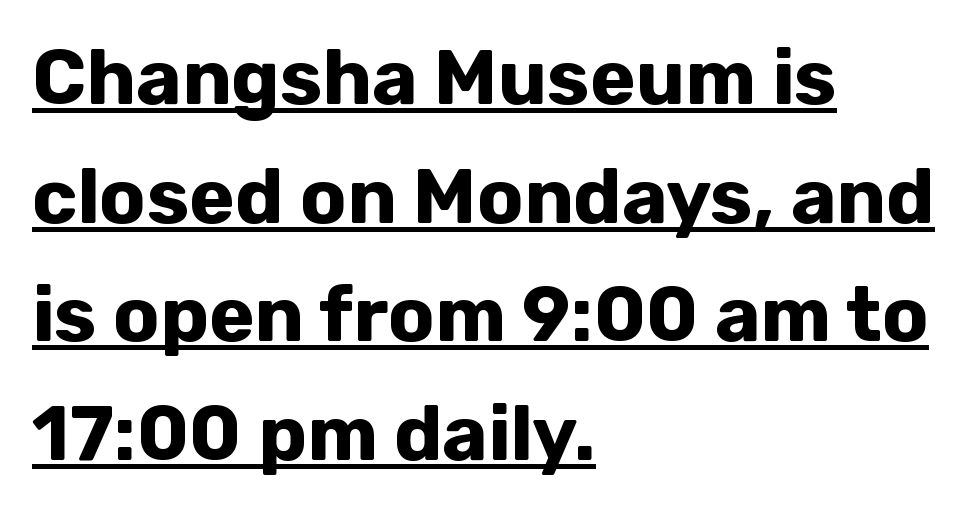
The image shows 77 px bold sans-serif type, upright; set left-aligned, normal line spacing (1.54x), normal letter spacing, underlined; low stroke contrast and a medium x-height.
